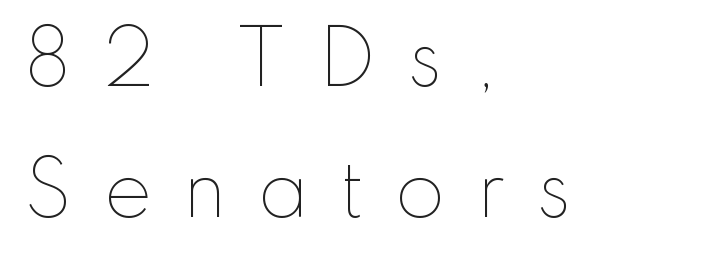
Words float on clear page, feet unadorned. The tracking reads as deliberately expanded to a designer's eye. Compared with a centered layout, this one pins lines to the left instead. Does the lettering tilt? It doesn't — this is upright. Heft: none added — not bold. The letters advance in unequal steps, a hallmark of proportional type.
